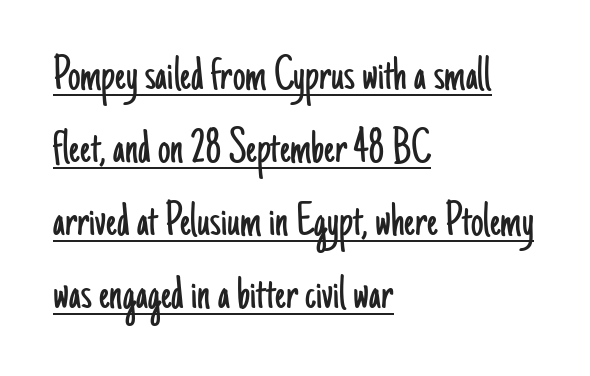
Q: Is the text bold? A: No.
Q: Is the text italic (slanted)? A: No, it is upright.
Q: Is the typeface a serif or a sans-serif typeface? A: Sans-serif.
Q: Is the text underlined? A: Yes.
Q: How is the paragraph aligned? A: Left-aligned.
Q: Is the spacing between letters normal or unusually wide? A: Normal.
Q: Is the spacing between lines tight, normal or loose? A: Normal.
Q: Width (condensed, normal, or wide)? A: Condensed.
Q: Stroke contrast? A: Low.
Q: x-height? A: Small.
Q: Monospaced? A: No.
